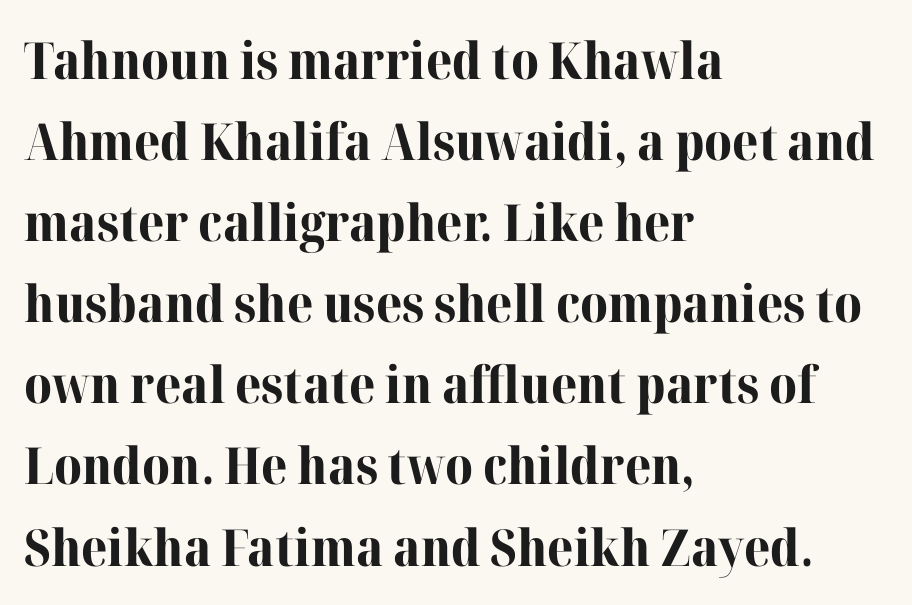
{"serif": "yes", "italic": "no", "bold": "yes", "weight": "bold", "width": "normal", "stroke_contrast": "high", "x_height": "medium", "monospaced": "no", "underline": "no", "align": "left", "line_spacing": "normal", "line_spacing_ratio": 1.59, "letter_spacing": "normal", "letter_spacing_em": 0.0, "glyph_px": 51}
